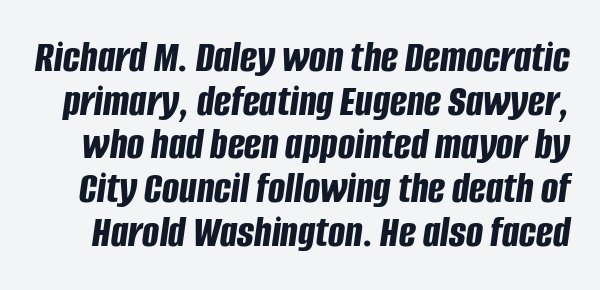
Q: Is the text bold? A: Yes.
Q: Is the text italic (slanted)? A: Yes, it leans right by about 8 degrees.
Q: Is the text underlined? A: No.
Q: Is the spacing between letters normal or unusually wide? A: Normal.
Q: Is the spacing between lines tight, normal or loose? A: Tight.
Q: Width (condensed, normal, or wide)? A: Condensed.
Q: Stroke contrast? A: Low.
Q: x-height? A: Large.
Q: Monospaced? A: No.
